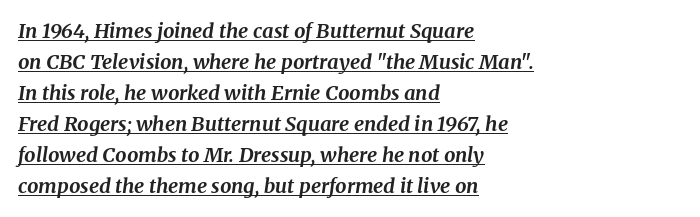
{"italic": "yes", "lean": "right", "slant_degrees": 8, "bold": "yes", "underline": "yes", "align": "left", "line_spacing": "normal", "line_spacing_ratio": 1.55, "letter_spacing": "normal", "letter_spacing_em": 0.0, "glyph_px": 20}
